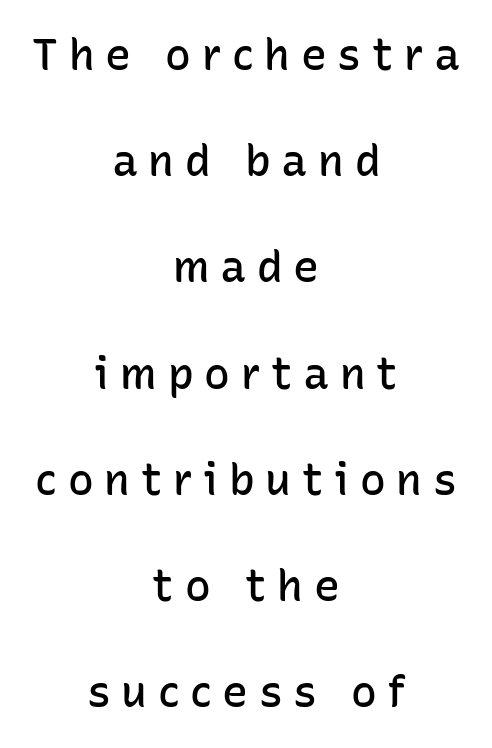
Q: Is the text bold? A: Semi-bold.
Q: Is the text italic (slanted)? A: No, it is upright.
Q: Is the typeface a serif or a sans-serif typeface? A: Sans-serif.
Q: Is the text underlined? A: No.
Q: How is the paragraph aligned? A: Centered.
Q: Is the spacing between letters normal or unusually wide? A: Unusually wide.
Q: Is the spacing between lines tight, normal or loose? A: Loose.
Q: Width (condensed, normal, or wide)? A: Normal.
Q: Stroke contrast? A: Low.
Q: x-height? A: Medium.
Q: Monospaced? A: No.
